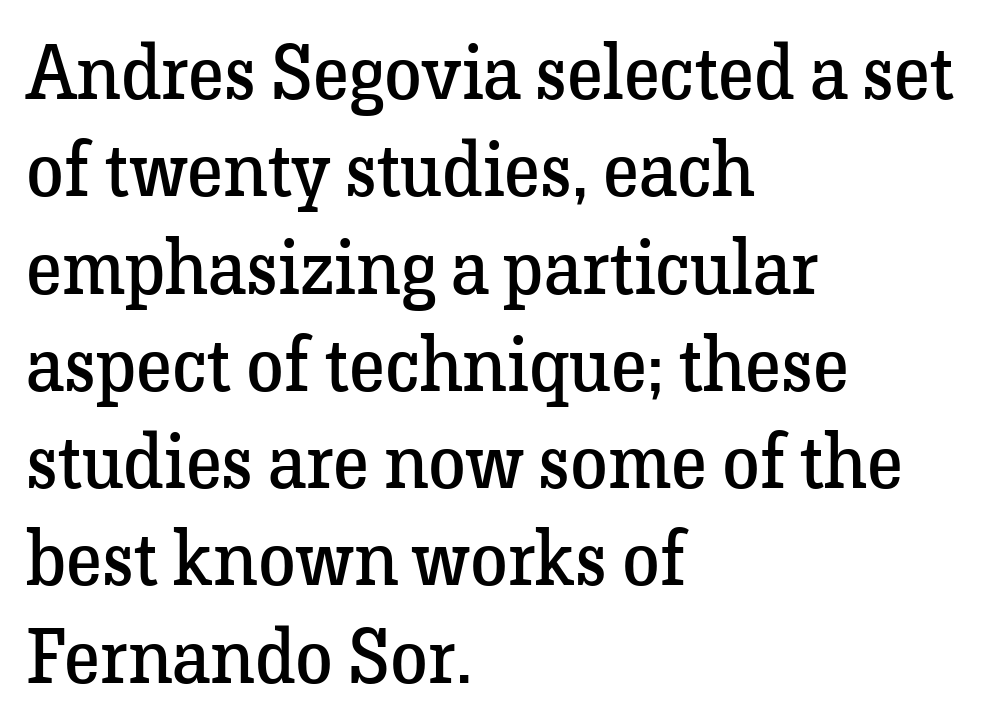
Q: Is the text bold? A: No.
Q: Is the text italic (slanted)? A: No, it is upright.
Q: Is the typeface a serif or a sans-serif typeface? A: Serif.
Q: Is the text underlined? A: No.
Q: How is the paragraph aligned? A: Left-aligned.
Q: Is the spacing between letters normal or unusually wide? A: Normal.
Q: Is the spacing between lines tight, normal or loose? A: Normal.
Q: Width (condensed, normal, or wide)? A: Normal.
Q: Stroke contrast? A: Low.
Q: x-height? A: Medium.
Q: Monospaced? A: No.
